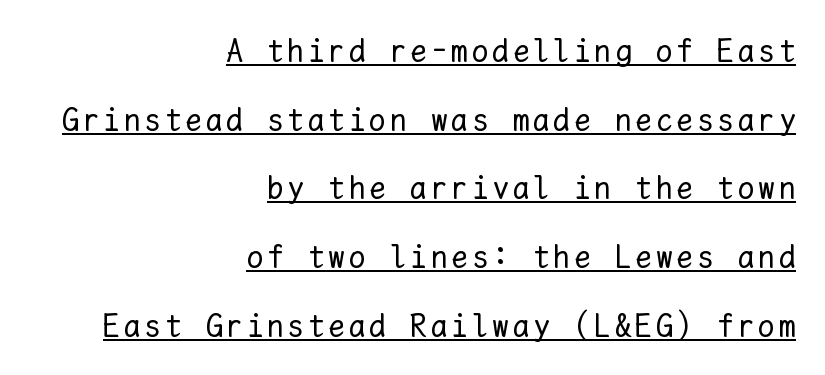
{"italic": "no", "bold": "no", "weight": "regular", "width": "normal", "stroke_contrast": "low", "x_height": "medium", "monospaced": "yes", "underline": "yes", "align": "right", "line_spacing": "loose", "line_spacing_ratio": 2.08, "glyph_px": 33}
